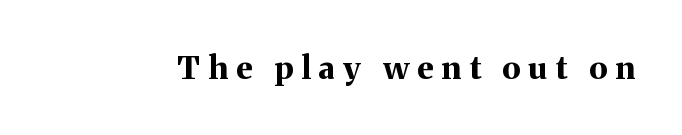
Tracking here is generous; glyphs stand well apart from one another. Check under the words: just untouched page. Font category for this specimen: serif. Posture: straight, roman, zero tilt.
